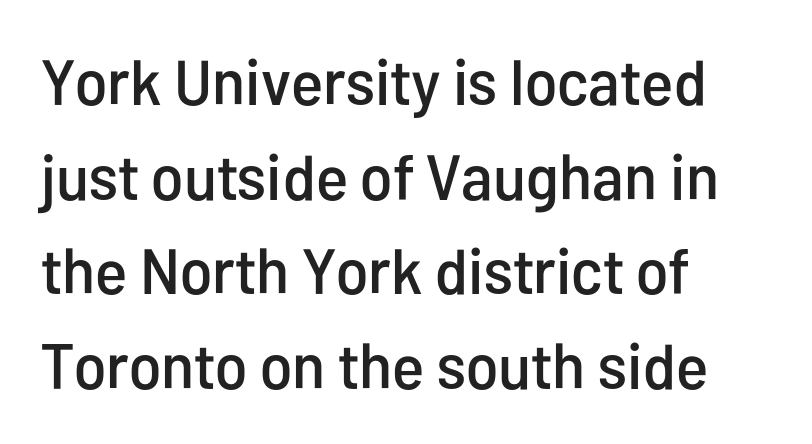
Are there feet on the stems? There aren't — it's a sans. The text block is weighted toward the left margin, trailing off unevenly rightward. A clean baseline with only descenders dipping below it. This sample has the flowing, uneven cadence of proportional lettering. Nobody touched the tracking dial on this one.
